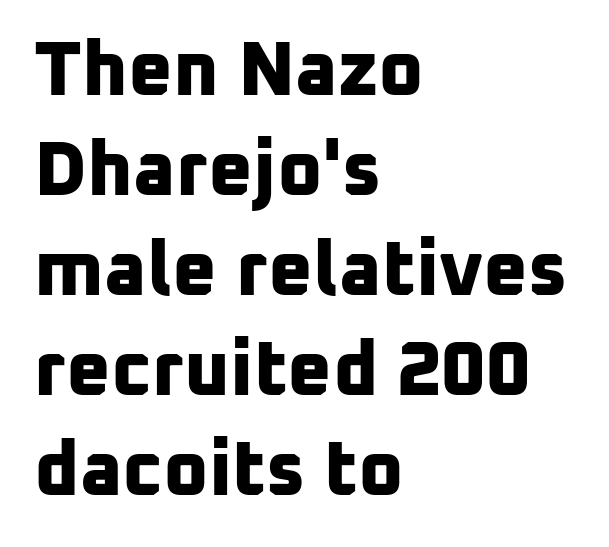
{"serif": "no", "bold": "yes", "weight": "bold", "width": "normal", "stroke_contrast": "low", "x_height": "medium", "monospaced": "no", "underline": "no", "align": "left", "line_spacing": "normal", "line_spacing_ratio": 1.3, "letter_spacing": "normal", "letter_spacing_em": 0.0, "glyph_px": 77}
